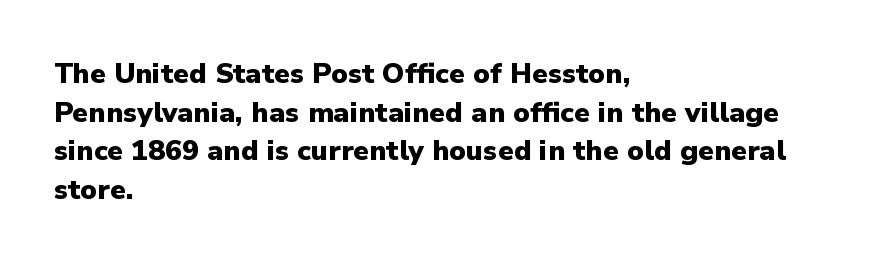
{"serif": "no", "italic": "no", "bold": "yes", "weight": "heavy", "width": "normal", "stroke_contrast": "low", "x_height": "medium", "monospaced": "no", "underline": "no", "align": "left", "line_spacing": "normal", "line_spacing_ratio": 1.38, "letter_spacing": "normal", "letter_spacing_em": 0.0, "glyph_px": 28}
